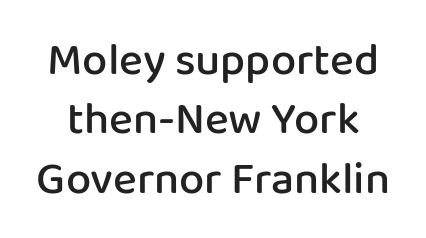
The image shows 45 px semibold sans-serif type, upright; set normal line spacing (1.32x), normal letter spacing, not underlined; low stroke contrast and a medium x-height.
